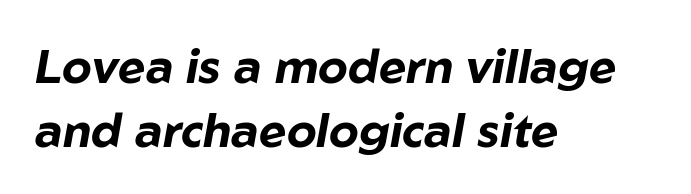
{"italic": "yes", "lean": "right", "slant_degrees": 10, "bold": "yes", "weight": "bold", "width": "normal", "stroke_contrast": "low", "x_height": "medium", "monospaced": "no", "underline": "no", "align": "left", "line_spacing": "normal", "line_spacing_ratio": 1.36, "letter_spacing": "normal", "letter_spacing_em": 0.0, "glyph_px": 47}
